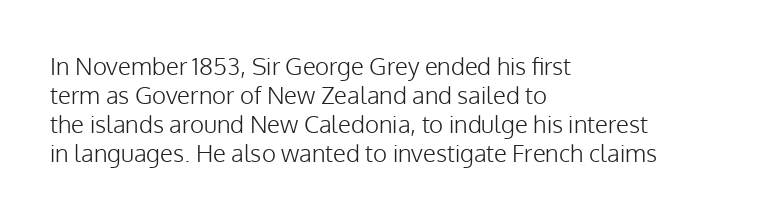
The strokes carry an ordinary text weight at most. Default kerning and tracking; the words read as compact shapes. The gap between lines stays unmarked. Does the lettering tilt? It doesn't — this is upright.
